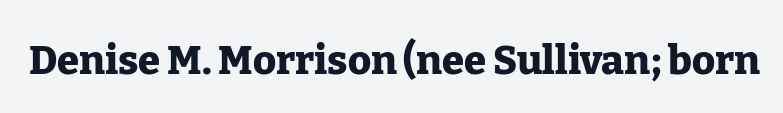
The letters carry serifs — small finishing strokes at the ends of their stems. A typesetter would mark this as roman, not italic. Anything drawn beneath the words? Only blank space. Looks like regular typesetting: each glyph gets only the width it needs. Emphasis by weight is at full strength: bold.
